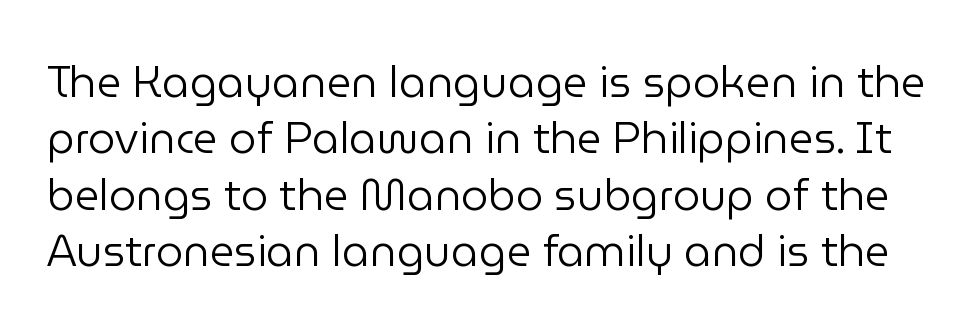
{"serif": "no", "italic": "no", "bold": "no", "weight": "regular", "width": "normal", "stroke_contrast": "low", "x_height": "medium", "monospaced": "no", "underline": "no", "line_spacing": "normal", "line_spacing_ratio": 1.31, "letter_spacing": "normal", "letter_spacing_em": 0.0, "glyph_px": 43}
